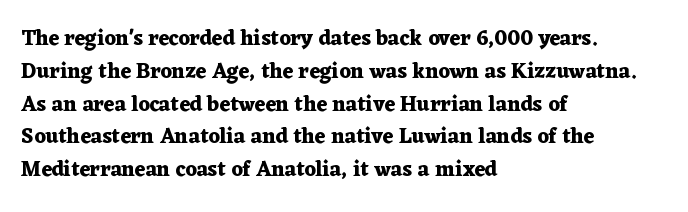
Q: Is the text bold? A: Yes.
Q: Is the text italic (slanted)? A: No, it is upright.
Q: Is the text underlined? A: No.
Q: How is the paragraph aligned? A: Left-aligned.
Q: Is the spacing between letters normal or unusually wide? A: Normal.
Q: Is the spacing between lines tight, normal or loose? A: Normal.
